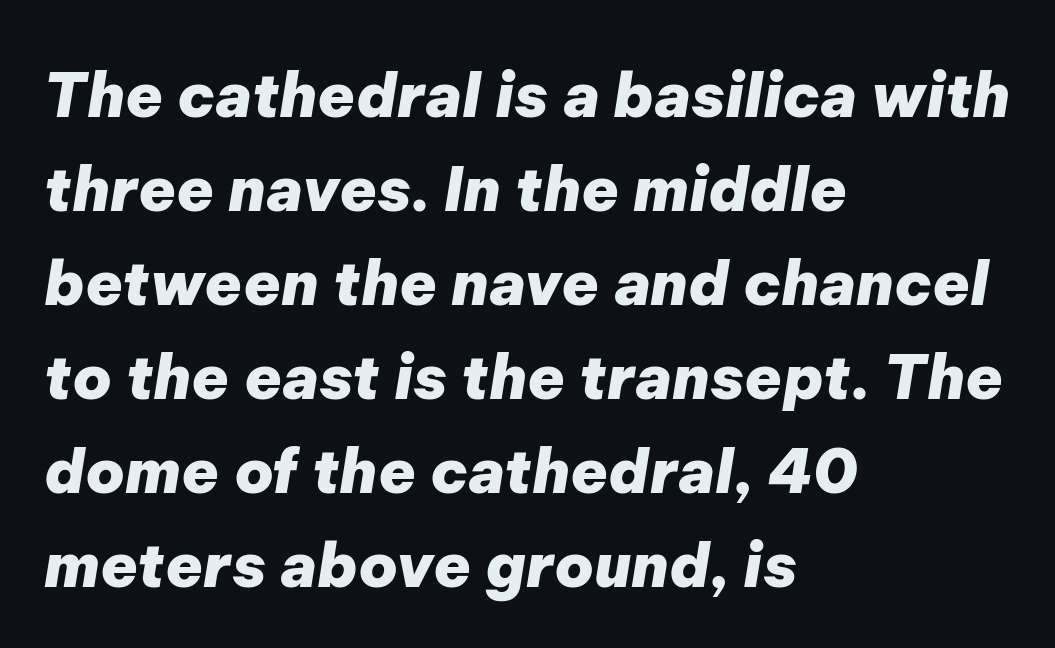
The image shows 61 px heavy type, italic (leaning right); set left-aligned, normal line spacing (1.54x), normal letter spacing, not underlined; low stroke contrast and a medium x-height.
